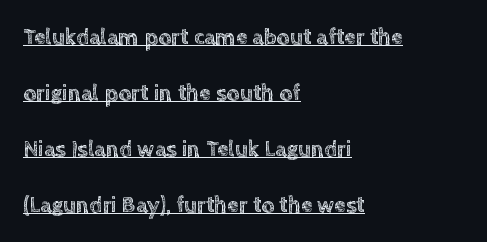
Q: Is the text italic (slanted)? A: No, it is upright.
Q: Is the text underlined? A: Yes.
Q: How is the paragraph aligned? A: Left-aligned.
Q: Is the spacing between letters normal or unusually wide? A: Normal.
Q: Is the spacing between lines tight, normal or loose? A: Loose.
